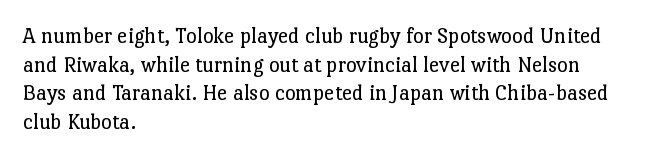
The lines sit at an ordinary, default distance from one another. The text block is weighted toward the left margin, trailing off unevenly rightward. Tracking value appears to be zero — textbook default spacing. Has an underline been added? It has not. Stroke mass is kept to a normal reading level or below.
